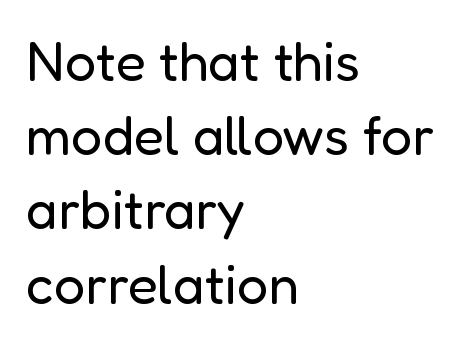
{"serif": "no", "italic": "no", "bold": "no", "weight": "regular", "width": "normal", "stroke_contrast": "low", "x_height": "medium", "monospaced": "no", "underline": "no", "align": "left", "line_spacing": "normal", "line_spacing_ratio": 1.35, "letter_spacing": "normal", "letter_spacing_em": 0.0, "glyph_px": 55}
